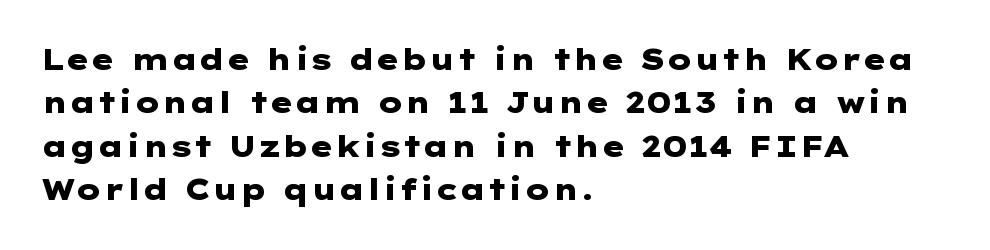
{"serif": "no", "italic": "no", "bold": "yes", "weight": "heavy", "width": "wide", "stroke_contrast": "low", "x_height": "medium", "underline": "no", "align": "left", "line_spacing": "normal", "line_spacing_ratio": 1.5, "letter_spacing": "normal", "letter_spacing_em": 0.0, "glyph_px": 29}
